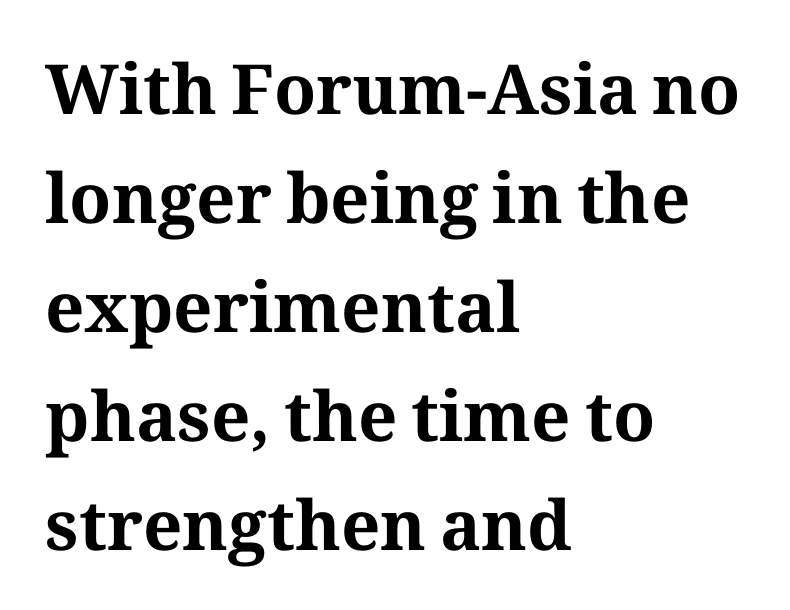
The image shows 69 px bold serif type, upright; set left-aligned, normal line spacing (1.58x), normal letter spacing, not underlined; medium stroke contrast and a medium x-height.
